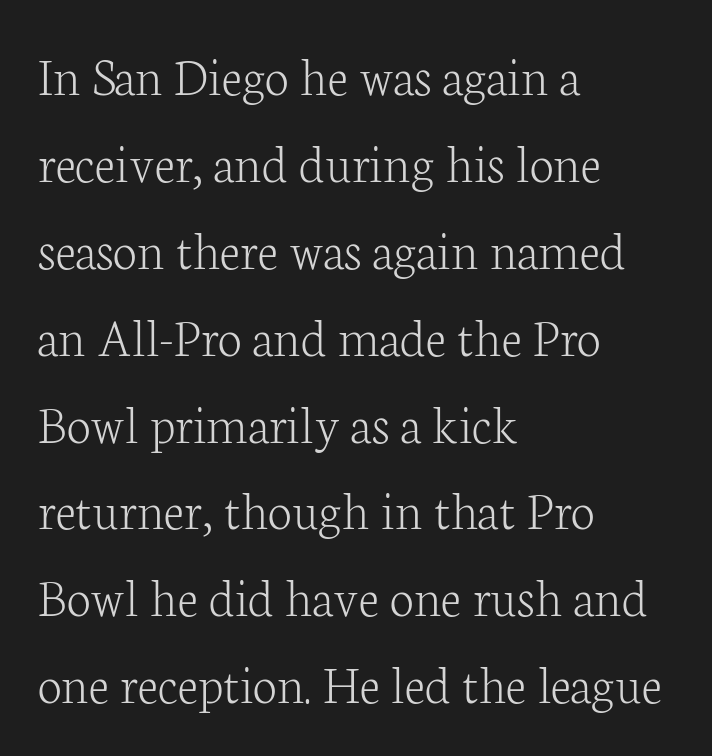
The image shows 55 px light serif type, upright; set left-aligned, normal line spacing (1.58x), normal letter spacing, not underlined; low stroke contrast and a medium x-height.
